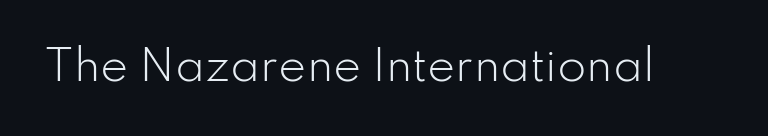
The gaps between neighbouring characters are ordinary and unremarkable. Weight: regular or lighter. Nothing sits at the stroke ends, so this counts as sans-serif. Is this a fixed-width face? No — the glyphs have proportional, varying widths. Vertical strokes here are truly vertical.
